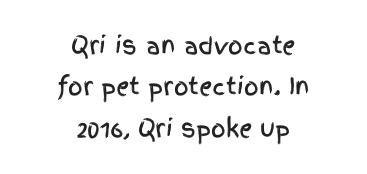
{"italic": "no", "underline": "no", "align": "center", "line_spacing_ratio": 1.8, "letter_spacing": "normal", "letter_spacing_em": 0.0, "glyph_px": 23}
